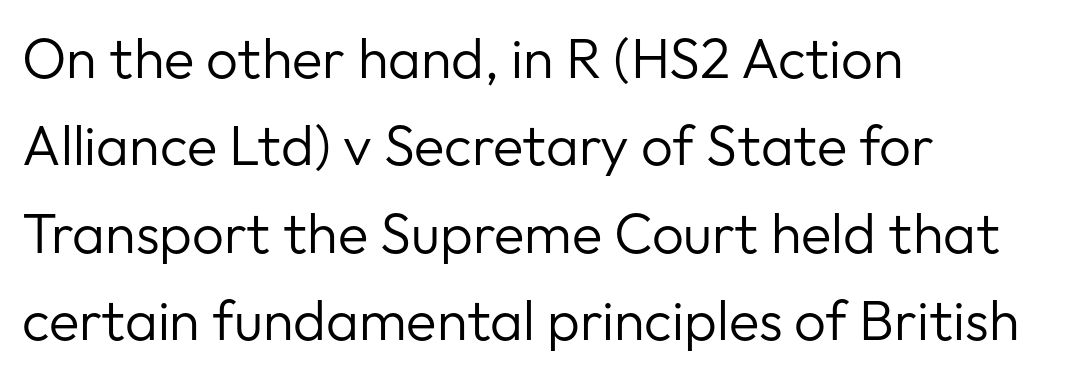
Short and long lines alike share a common starting point at left. The strip under each line holds only bare page. Whoever set this chose a conventional vertical rhythm. Nope, not italic — everything's standing straight.
